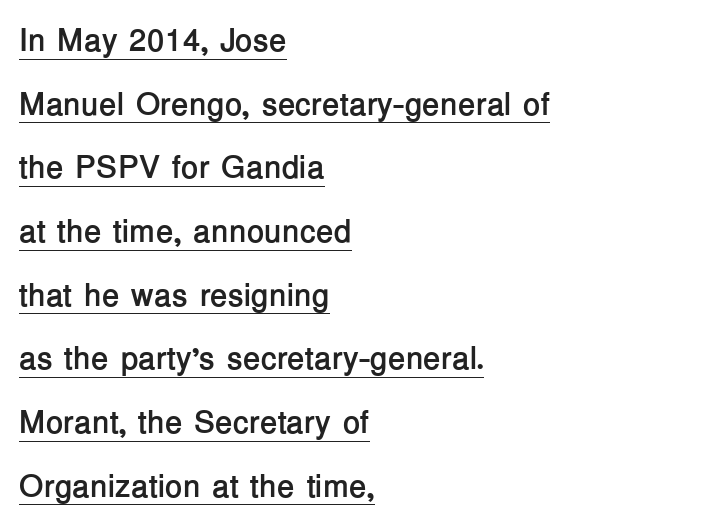
A typesetter would call this leading open, well beyond the default. A typesetter would label this face a sans. The paragraph shown leans on its left margin. Characters follow at the spacing the type designer built in. The rendering uses natural spacing where letterforms have individual widths.
